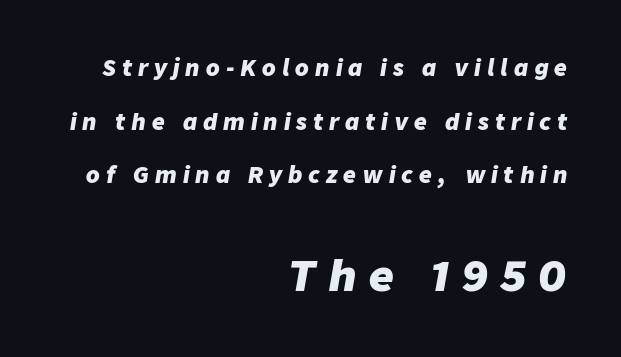
{"italic": "yes", "lean": "right", "slant_degrees": 9, "bold": "yes", "weight": "heavy", "width": "normal", "stroke_contrast": "low", "x_height": "medium", "monospaced": "no", "underline": "no", "align": "right", "line_spacing": "loose", "line_spacing_ratio": 2.44, "letter_spacing": "wide", "letter_spacing_em": 0.28, "larger_block": "second", "size_ratio": 1.95, "glyph_px": 43}
